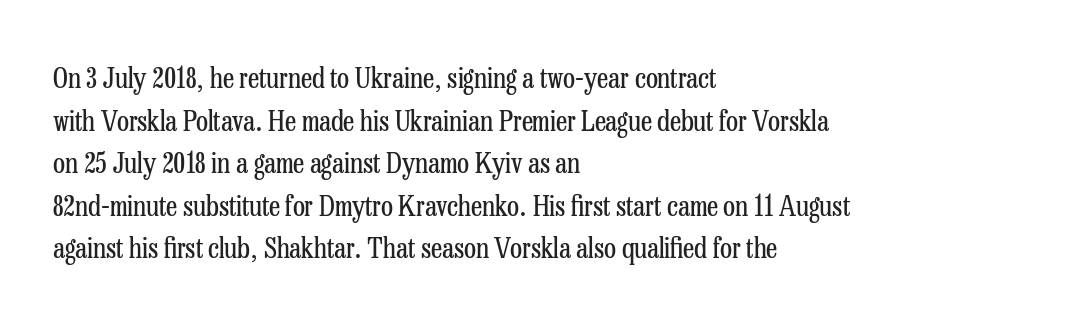
Q: Is the text bold? A: No.
Q: Is the text italic (slanted)? A: No, it is upright.
Q: Is the typeface a serif or a sans-serif typeface? A: Serif.
Q: Is the text underlined? A: No.
Q: How is the paragraph aligned? A: Left-aligned.
Q: Is the spacing between letters normal or unusually wide? A: Normal.
Q: Is the spacing between lines tight, normal or loose? A: Normal.
Q: Width (condensed, normal, or wide)? A: Condensed.
Q: Stroke contrast? A: Low.
Q: x-height? A: Medium.
Q: Monospaced? A: No.
